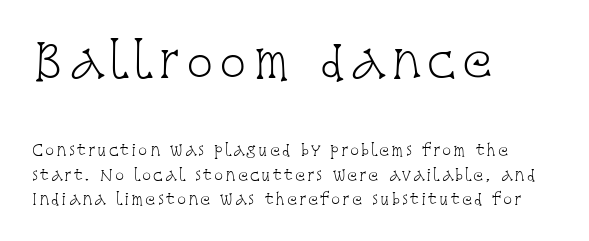
Q: Is the text bold? A: No.
Q: Is the text italic (slanted)? A: No, it is upright.
Q: Is the typeface a serif or a sans-serif typeface? A: Serif.
Q: Is the text underlined? A: No.
Q: How is the paragraph aligned? A: Left-aligned.
Q: Is the spacing between lines tight, normal or loose? A: Normal.
Q: Which block of text is set in a larger size, the first (top) or the second (bottom)? A: The first (top) one.
Q: Width (condensed, normal, or wide)? A: Condensed.
Q: Stroke contrast? A: Low.
Q: x-height? A: Large.
Q: Monospaced? A: No.
